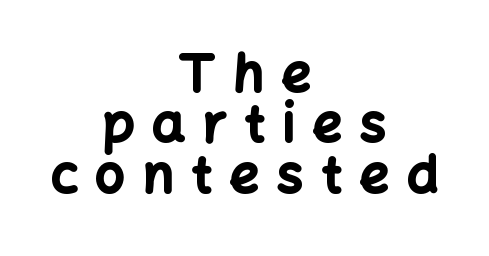
{"serif": "no", "italic": "no", "bold": "yes", "weight": "bold", "width": "normal", "stroke_contrast": "low", "x_height": "medium", "monospaced": "no", "underline": "no", "align": "center", "line_spacing": "tight", "line_spacing_ratio": 0.97, "letter_spacing": "wide", "letter_spacing_em": 0.34, "glyph_px": 52}
